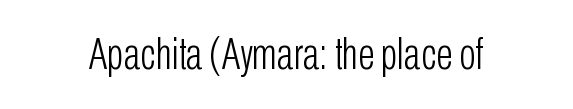
The image shows 44 px light, condensed sans-serif type, upright; set normal letter spacing, not underlined; low stroke contrast and a medium x-height.
